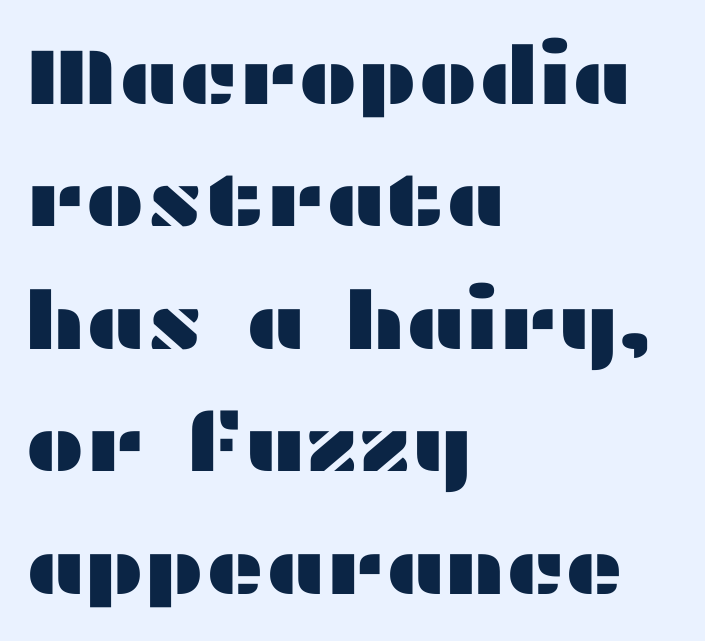
Q: Is the text italic (slanted)? A: No, it is upright.
Q: Is the typeface a serif or a sans-serif typeface? A: Sans-serif.
Q: Is the text underlined? A: No.
Q: How is the paragraph aligned? A: Left-aligned.
Q: Is the spacing between letters normal or unusually wide? A: Normal.
Q: Is the spacing between lines tight, normal or loose? A: Normal.
Q: Width (condensed, normal, or wide)? A: Wide.
Q: Stroke contrast? A: Medium.
Q: x-height? A: Medium.
Q: Monospaced? A: No.
